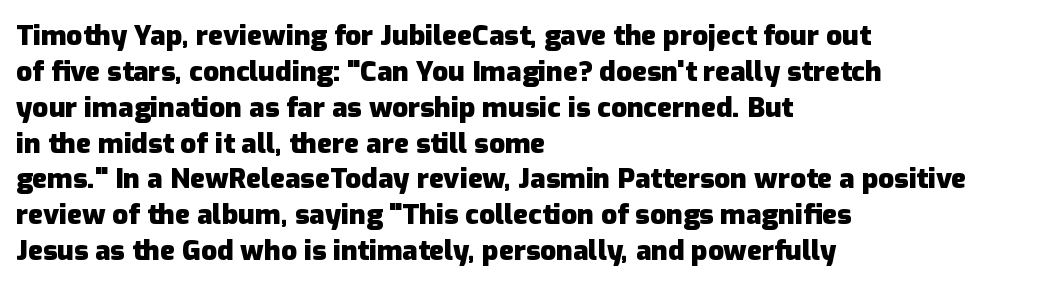
{"serif": "no", "italic": "no", "bold": "yes", "weight": "heavy", "width": "normal", "stroke_contrast": "low", "x_height": "medium", "monospaced": "no", "underline": "no", "align": "left", "line_spacing": "normal", "line_spacing_ratio": 1.28, "letter_spacing": "normal", "letter_spacing_em": 0.0, "glyph_px": 28}
